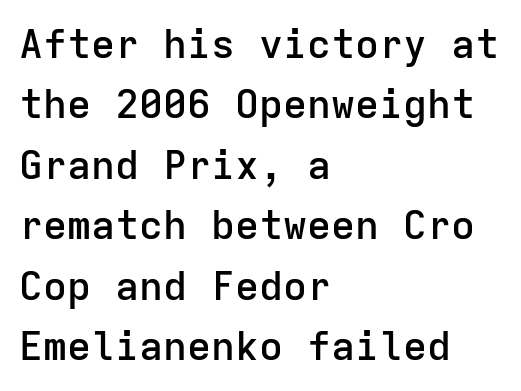
The image shows 40 px semibold sans-serif type, upright, monospaced; set left-aligned, normal line spacing (1.51x), normal letter spacing, not underlined; low stroke contrast and a medium x-height.
